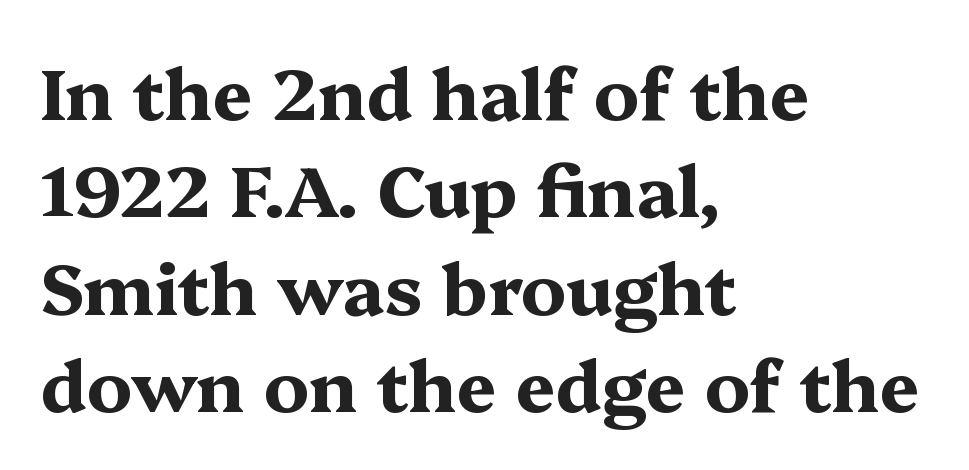
Quick note: not italic, upright. Glance below the letters and you will spot only blank space. The rendering uses a moderate line-height, typical for paragraphs. Students, note that the glyphs here touch the page at normal intervals. Does the weight exceed regular? Yes, all the way to bold. The letters advance in unequal steps, a hallmark of proportional type.
